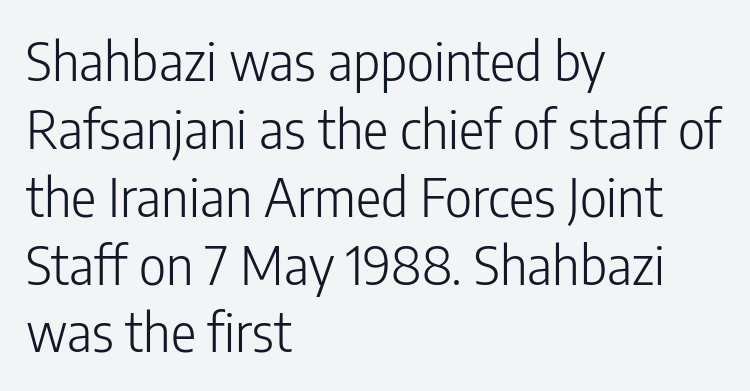
Q: Is the text bold? A: No.
Q: Is the text italic (slanted)? A: No, it is upright.
Q: Is the typeface a serif or a sans-serif typeface? A: Sans-serif.
Q: Is the text underlined? A: No.
Q: How is the paragraph aligned? A: Left-aligned.
Q: Is the spacing between letters normal or unusually wide? A: Normal.
Q: Is the spacing between lines tight, normal or loose? A: Normal.
Q: Width (condensed, normal, or wide)? A: Condensed.
Q: Stroke contrast? A: Low.
Q: x-height? A: Medium.
Q: Monospaced? A: No.
